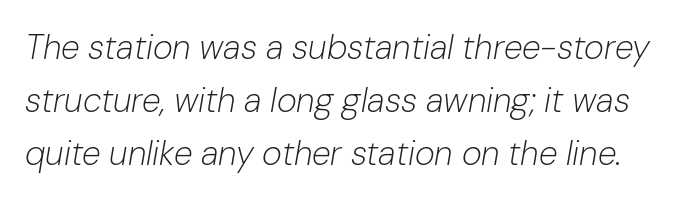
A light-to-regular cut is what we see here. Tracking value appears to be zero — textbook default spacing. These lines are rendered in a variable-pitch font. Italic: yes, the glyphs are oblique. Underlining? Definitely not there.
